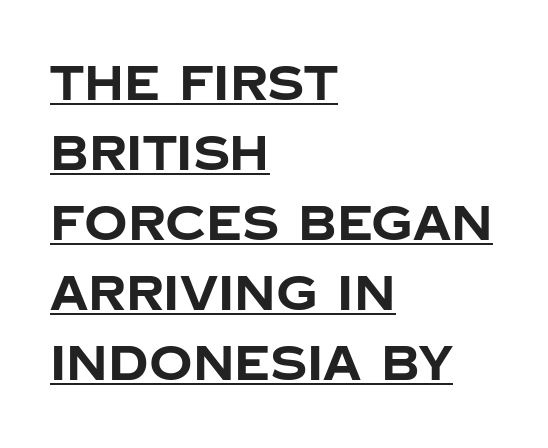
{"serif": "no", "italic": "no", "bold": "yes", "weight": "bold", "width": "normal", "stroke_contrast": "low", "x_height": "large", "monospaced": "no", "underline": "yes", "align": "left", "line_spacing": "normal", "line_spacing_ratio": 1.46, "letter_spacing": "normal", "letter_spacing_em": 0.0, "glyph_px": 48}
